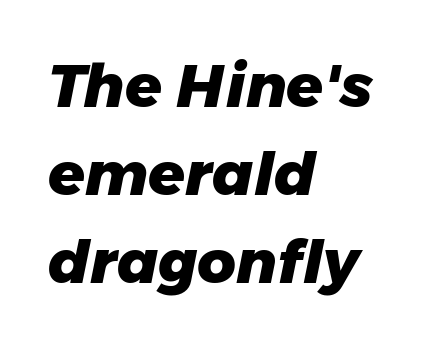
{"italic": "yes", "lean": "right", "slant_degrees": 11, "bold": "yes", "weight": "heavy", "width": "normal", "stroke_contrast": "low", "x_height": "medium", "monospaced": "no", "underline": "no", "align": "left", "line_spacing": "normal", "line_spacing_ratio": 1.47, "letter_spacing": "normal", "letter_spacing_em": 0.0, "glyph_px": 60}
